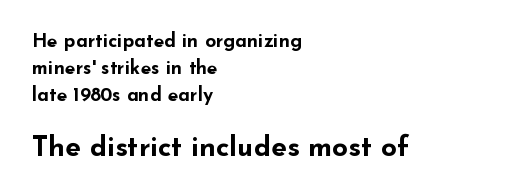
{"serif": "no", "italic": "no", "bold": "yes", "weight": "bold", "width": "wide", "stroke_contrast": "low", "x_height": "small", "monospaced": "no", "underline": "no", "align": "left", "line_spacing": "normal", "line_spacing_ratio": 1.41, "letter_spacing": "normal", "letter_spacing_em": 0.0, "larger_block": "second", "size_ratio": 1.47, "glyph_px": 28}
